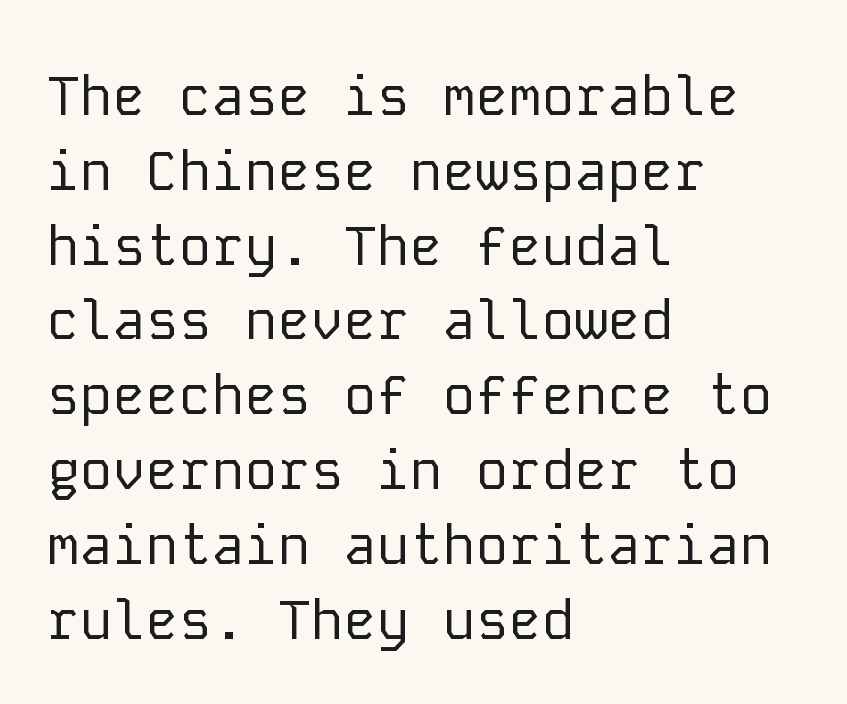
Q: Is the text bold? A: No.
Q: Is the text italic (slanted)? A: No, it is upright.
Q: Is the typeface a serif or a sans-serif typeface? A: Sans-serif.
Q: Is the text underlined? A: No.
Q: How is the paragraph aligned? A: Left-aligned.
Q: Is the spacing between letters normal or unusually wide? A: Normal.
Q: Is the spacing between lines tight, normal or loose? A: Normal.
Q: Width (condensed, normal, or wide)? A: Normal.
Q: Stroke contrast? A: Low.
Q: x-height? A: Medium.
Q: Monospaced? A: Yes.
